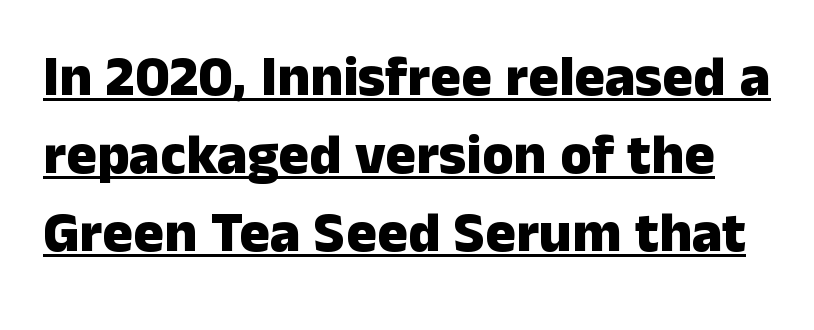
The image shows 57 px heavy sans-serif type, upright; set normal line spacing (1.37x), normal letter spacing, underlined; low stroke contrast and a medium x-height.
